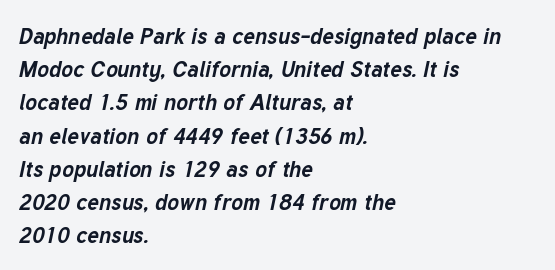
The tracking reads as untouched default to a designer's eye. Heavy-handed strokes throughout: this text is bold. These lines stack with their left ends in a neat column. Is the type slanted? Yes — the strokes lean at a clear angle. The gap between lines stays unmarked.
